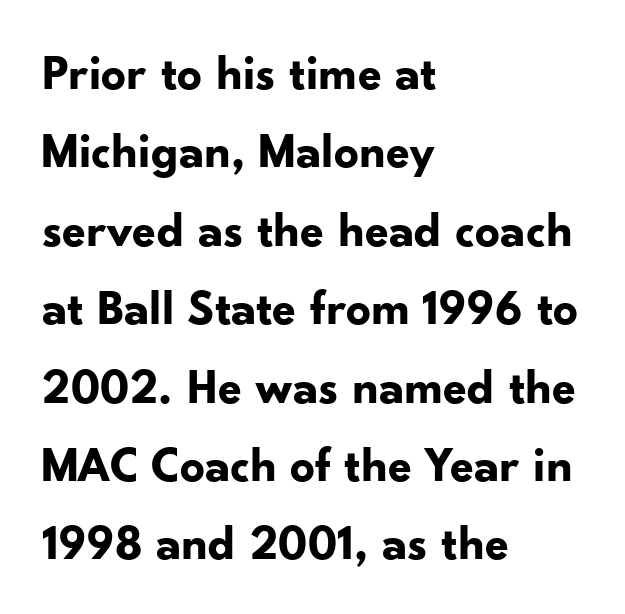
The image shows 49 px bold sans-serif type, upright; set left-aligned, normal line spacing (1.6x), normal letter spacing, not underlined; low stroke contrast and a small x-height.
